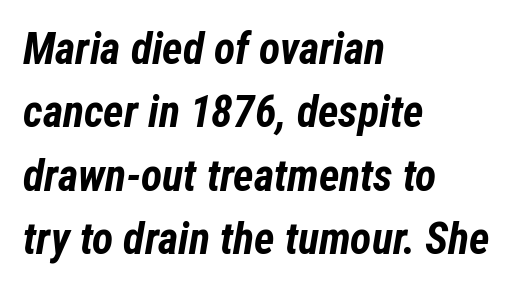
The passage shown stacks its lines at a standard gap. Lines of text with bare space underneath. Standard letterfit; no display-style spreading of the glyphs. A full-strength bold gives these letters their thick strokes. When letters slant like this, we call the style italic. Reading down the block, your eye returns to a fixed left position each line.
